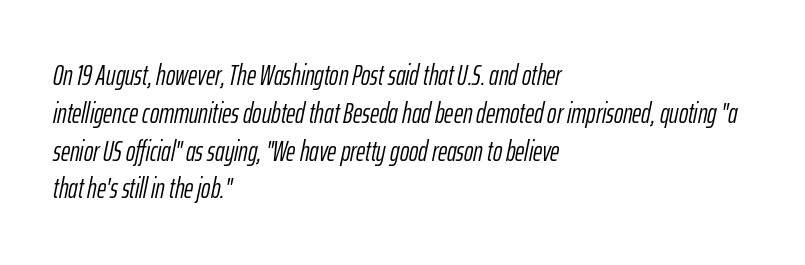
When letters slant like this, we call the style italic. What's the leading like? Ordinary, nothing unusual. The area under the type is left untouched. This sample has the flowing, uneven cadence of proportional lettering.
